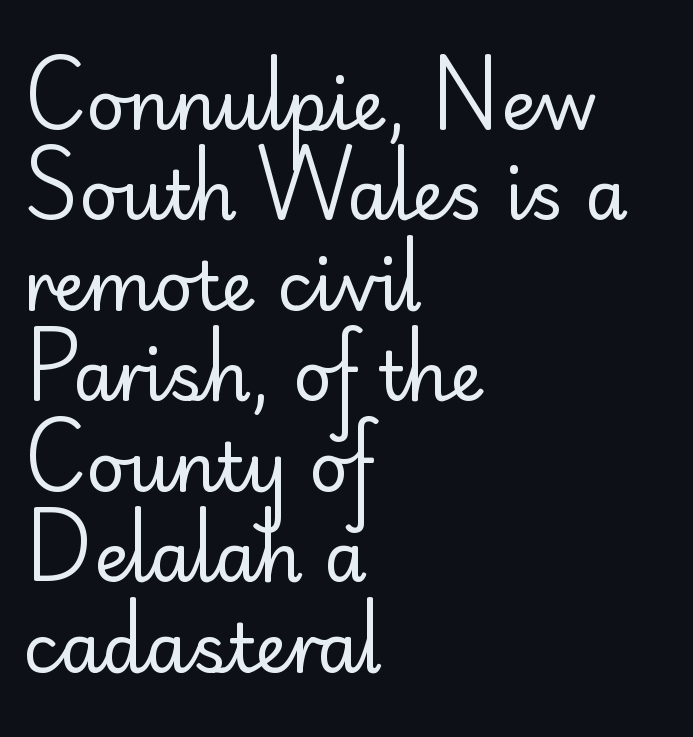
The image shows 68 px regular-weight sans-serif type, upright; set left-aligned, normal line spacing (1.33x), normal letter spacing, not underlined; low stroke contrast and a small x-height.
